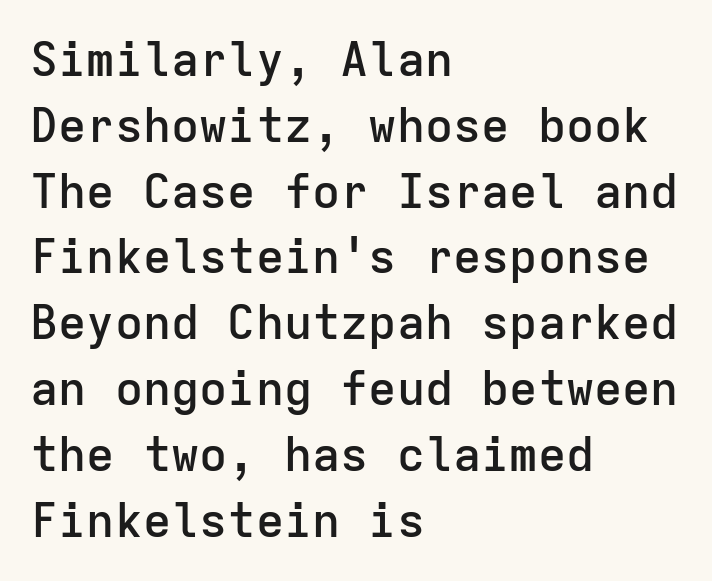
Q: Is the text bold? A: Semi-bold.
Q: Is the text italic (slanted)? A: No, it is upright.
Q: Is the typeface a serif or a sans-serif typeface? A: Sans-serif.
Q: Is the text underlined? A: No.
Q: How is the paragraph aligned? A: Left-aligned.
Q: Is the spacing between letters normal or unusually wide? A: Normal.
Q: Is the spacing between lines tight, normal or loose? A: Normal.
Q: Width (condensed, normal, or wide)? A: Normal.
Q: Stroke contrast? A: Low.
Q: x-height? A: Medium.
Q: Monospaced? A: Yes.
